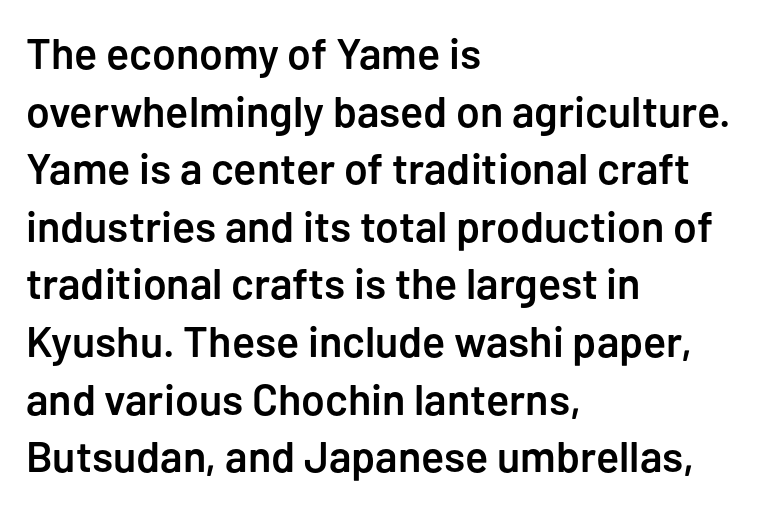
Q: Is the text bold? A: Semi-bold.
Q: Is the text italic (slanted)? A: No, it is upright.
Q: Is the typeface a serif or a sans-serif typeface? A: Sans-serif.
Q: Is the text underlined? A: No.
Q: How is the paragraph aligned? A: Left-aligned.
Q: Is the spacing between letters normal or unusually wide? A: Normal.
Q: Is the spacing between lines tight, normal or loose? A: Normal.
Q: Width (condensed, normal, or wide)? A: Normal.
Q: Stroke contrast? A: Low.
Q: x-height? A: Medium.
Q: Monospaced? A: No.
